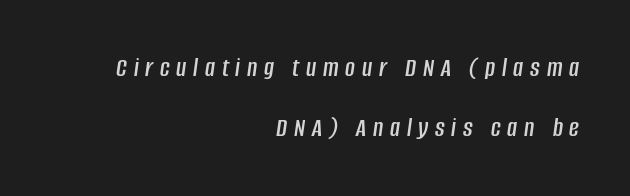
The image shows 27 px text type, italic (leaning right); set right-aligned, loose line spacing (2.22x), unusually wide letter spacing (+0.25 em), not underlined.
